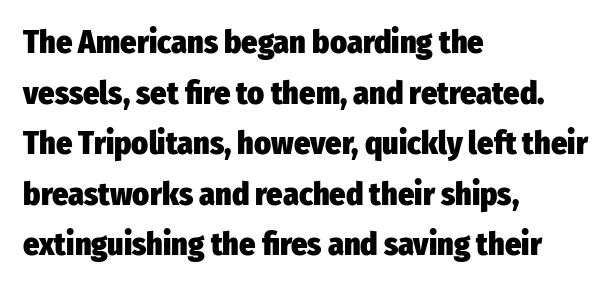
{"serif": "no", "italic": "no", "bold": "yes", "weight": "heavy", "width": "condensed", "stroke_contrast": "low", "x_height": "medium", "monospaced": "no", "underline": "no", "align": "left", "line_spacing": "normal", "line_spacing_ratio": 1.58, "letter_spacing": "normal", "letter_spacing_em": 0.0, "glyph_px": 32}
